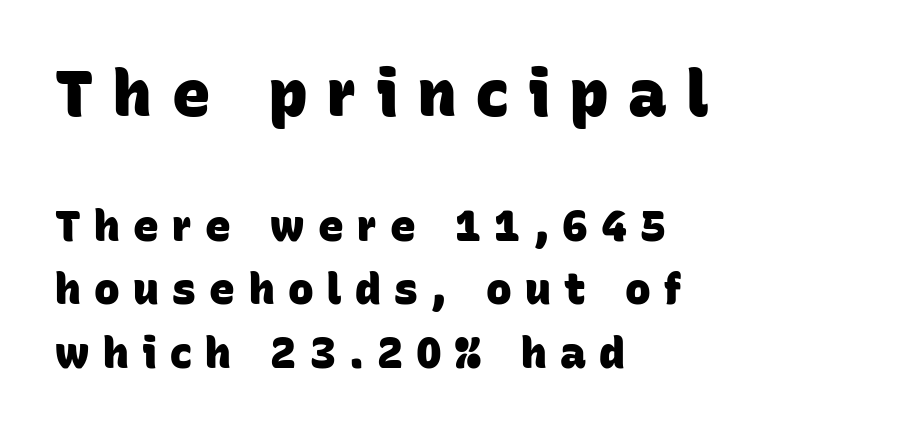
{"serif": "no", "bold": "yes", "weight": "heavy", "width": "normal", "stroke_contrast": "low", "x_height": "large", "monospaced": "no", "underline": "no", "align": "left", "line_spacing": "normal", "line_spacing_ratio": 1.47, "letter_spacing": "wide", "letter_spacing_em": 0.31, "larger_block": "first", "size_ratio": 1.49, "glyph_px": 64}
